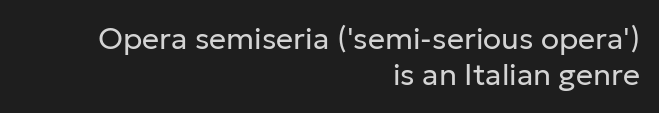
{"serif": "no", "italic": "no", "bold": "no", "weight": "regular", "width": "normal", "stroke_contrast": "low", "x_height": "medium", "monospaced": "no", "underline": "no", "align": "right", "line_spacing_ratio": 1.2, "letter_spacing": "normal", "letter_spacing_em": 0.0, "glyph_px": 30}
